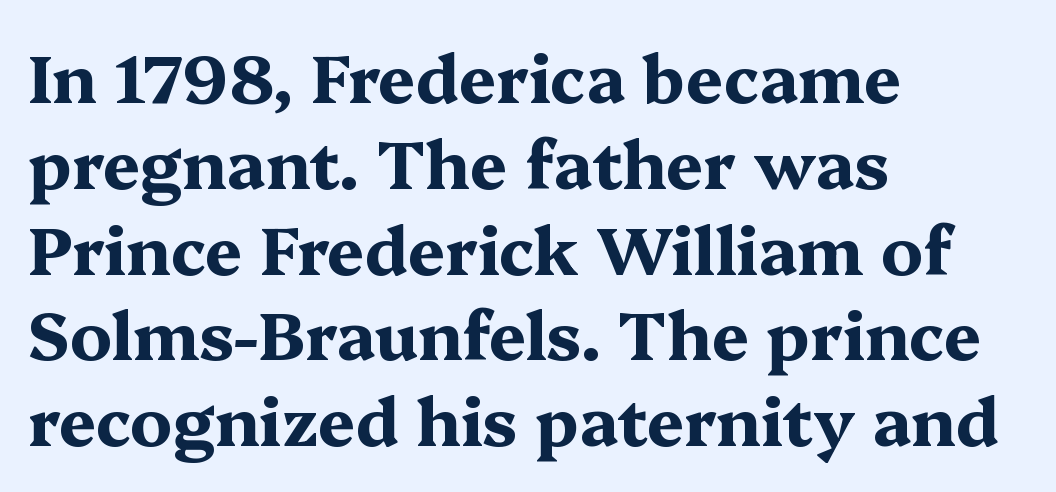
Q: Is the text bold? A: Yes.
Q: Is the text italic (slanted)? A: No, it is upright.
Q: Is the typeface a serif or a sans-serif typeface? A: Serif.
Q: Is the text underlined? A: No.
Q: How is the paragraph aligned? A: Left-aligned.
Q: Is the spacing between letters normal or unusually wide? A: Normal.
Q: Is the spacing between lines tight, normal or loose? A: Normal.
Q: Width (condensed, normal, or wide)? A: Wide.
Q: Stroke contrast? A: Medium.
Q: x-height? A: Medium.
Q: Monospaced? A: No.
